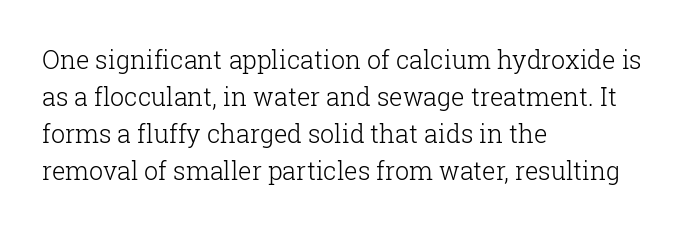
Q: Is the text bold? A: No.
Q: Is the text italic (slanted)? A: No, it is upright.
Q: Is the text underlined? A: No.
Q: How is the paragraph aligned? A: Left-aligned.
Q: Is the spacing between letters normal or unusually wide? A: Normal.
Q: Is the spacing between lines tight, normal or loose? A: Normal.
